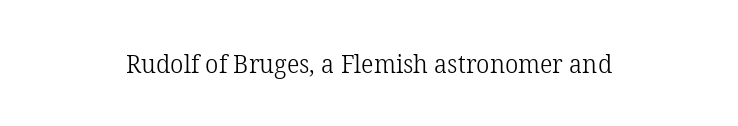
The image shows 26 px text type, upright; set centered, normal letter spacing, not underlined.
